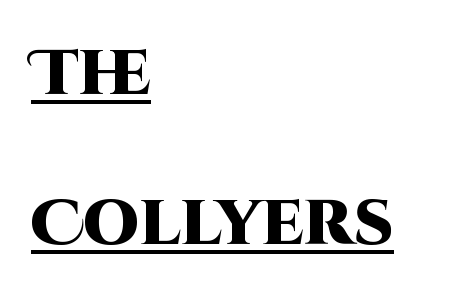
Q: Is the text bold? A: Yes.
Q: Is the text italic (slanted)? A: No, it is upright.
Q: Is the typeface a serif or a sans-serif typeface? A: Sans-serif.
Q: Is the text underlined? A: Yes.
Q: How is the paragraph aligned? A: Left-aligned.
Q: Is the spacing between letters normal or unusually wide? A: Normal.
Q: Is the spacing between lines tight, normal or loose? A: Loose.
Q: Width (condensed, normal, or wide)? A: Normal.
Q: Stroke contrast? A: High.
Q: x-height? A: Large.
Q: Monospaced? A: No.
